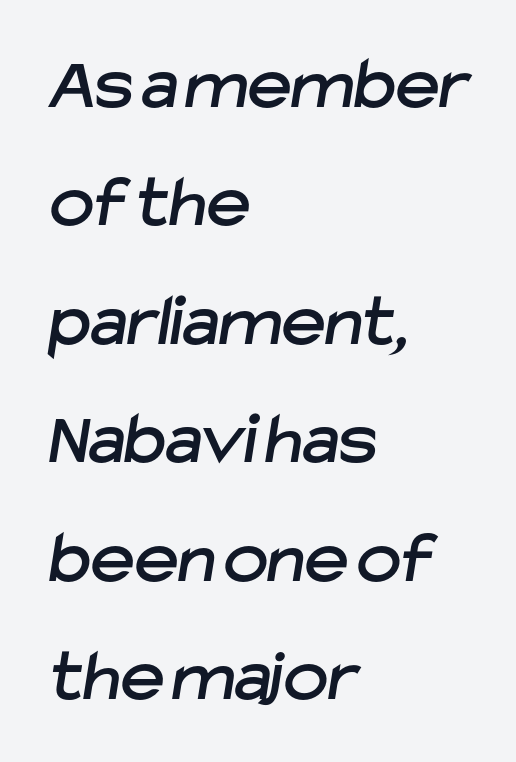
{"serif": "no", "width": "normal", "stroke_contrast": "low", "x_height": "medium", "monospaced": "no", "underline": "no", "align": "left", "line_spacing": "normal", "line_spacing_ratio": 1.58, "letter_spacing": "normal", "letter_spacing_em": 0.0, "glyph_px": 75}
